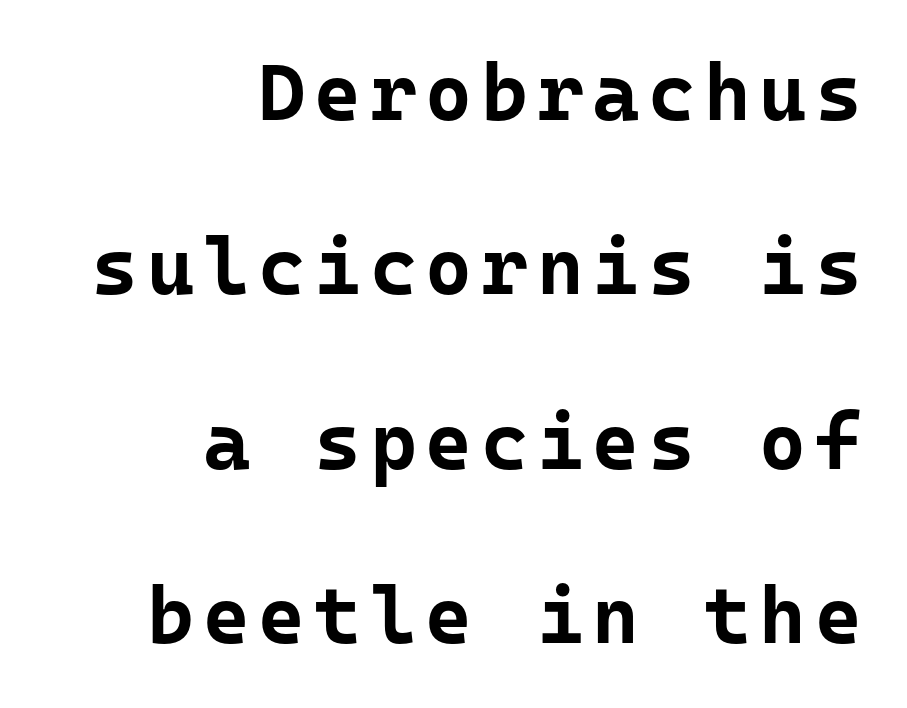
Q: Is the text bold? A: Yes.
Q: Is the text italic (slanted)? A: No, it is upright.
Q: Is the typeface a serif or a sans-serif typeface? A: Sans-serif.
Q: Is the text underlined? A: No.
Q: How is the paragraph aligned? A: Right-aligned.
Q: Is the spacing between lines tight, normal or loose? A: Loose.
Q: Width (condensed, normal, or wide)? A: Normal.
Q: Stroke contrast? A: Low.
Q: x-height? A: Medium.
Q: Monospaced? A: Yes.
